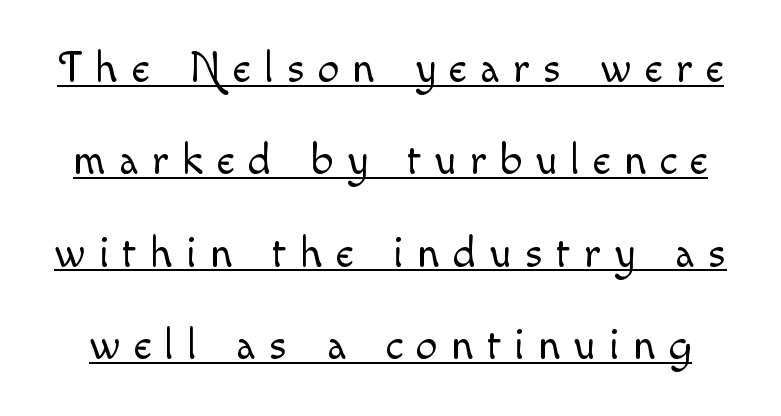
Q: Is the text bold? A: No.
Q: Is the text italic (slanted)? A: No, it is upright.
Q: Is the text underlined? A: Yes.
Q: Is the spacing between letters normal or unusually wide? A: Unusually wide.
Q: Is the spacing between lines tight, normal or loose? A: Loose.
Q: Width (condensed, normal, or wide)? A: Normal.
Q: x-height? A: Small.
Q: Monospaced? A: No.
